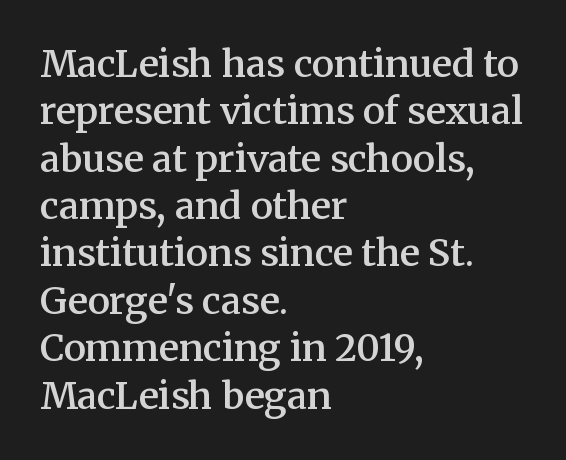
Letters rest on an invisible, unmarked baseline. Rows of type keep a routine distance in the vertical direction. Glyph-to-glyph distance matches everyday printed text. As a designer I'd log this as weight 600, semibold. The paragraph shown leans on its left margin. I'd call this a serif setting — the letters wear small feet.
